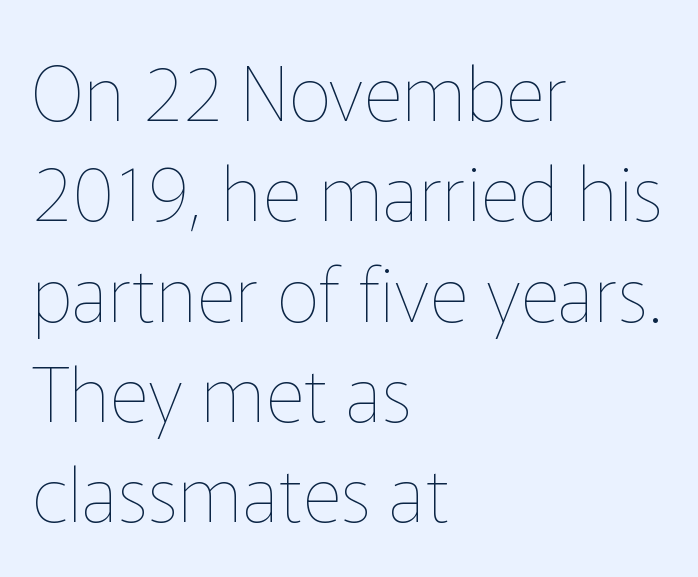
The image shows 76 px thin type, upright; set left-aligned, normal line spacing (1.32x), normal letter spacing, not underlined; low stroke contrast and a medium x-height.
